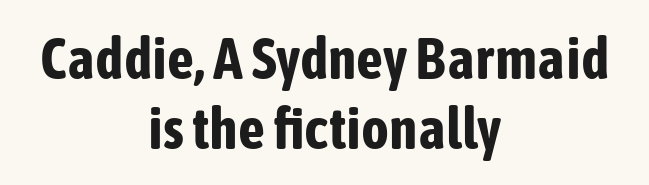
{"serif": "no", "italic": "no", "bold": "yes", "weight": "bold", "width": "condensed", "stroke_contrast": "low", "x_height": "medium", "monospaced": "no", "underline": "no", "align": "center", "line_spacing_ratio": 1.18, "letter_spacing": "normal", "letter_spacing_em": 0.0, "glyph_px": 59}
